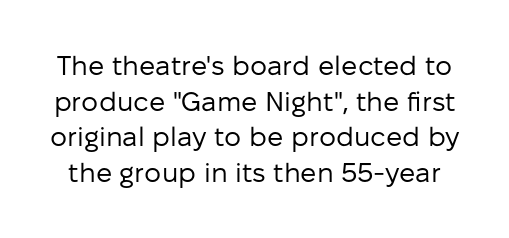
Only glyphs here, with clear space below each row. Does extra space separate the letters? No, they use regular spacing. Style check: upright. This sample keeps an unexceptional amount of space between lines. No extra ink here — the face is not bold.
